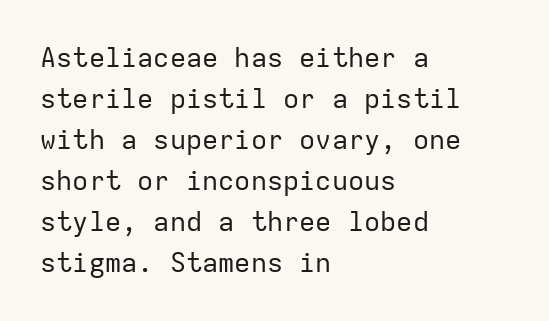
Q: Is the text bold? A: No.
Q: Is the text italic (slanted)? A: No, it is upright.
Q: Is the text underlined? A: No.
Q: How is the paragraph aligned? A: Left-aligned.
Q: Is the spacing between letters normal or unusually wide? A: Normal.
Q: Is the spacing between lines tight, normal or loose? A: Normal.
